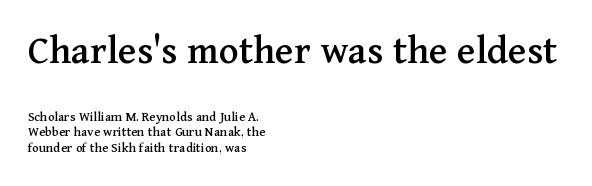
This is roman type, the default non-slanted kind. Does extra space separate the letters? No, they use regular spacing. Leading is clearly below the norm, producing a dense column. To sum up the face: it has serifs.
